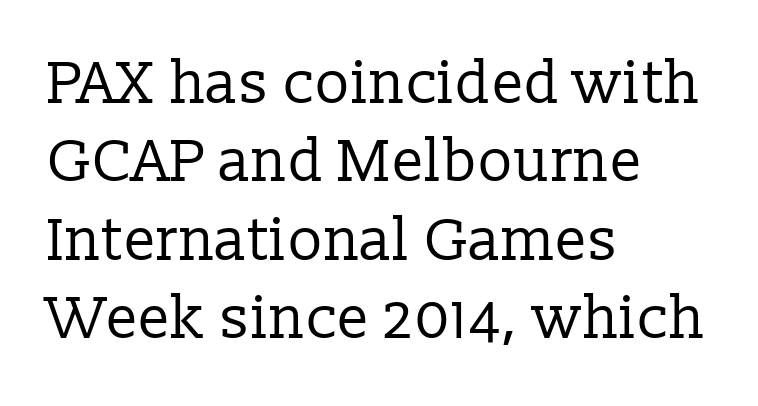
The image shows 59 px regular-weight serif type, upright; set left-aligned, normal line spacing (1.33x), normal letter spacing, not underlined; low stroke contrast and a medium x-height.
